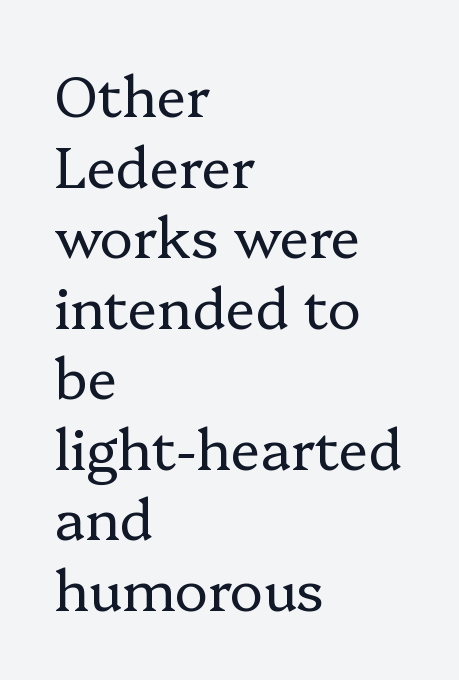
Q: Is the text bold? A: No.
Q: Is the text italic (slanted)? A: No, it is upright.
Q: Is the typeface a serif or a sans-serif typeface? A: Serif.
Q: Is the text underlined? A: No.
Q: How is the paragraph aligned? A: Left-aligned.
Q: Is the spacing between letters normal or unusually wide? A: Normal.
Q: Is the spacing between lines tight, normal or loose? A: Normal.
Q: Width (condensed, normal, or wide)? A: Normal.
Q: Stroke contrast? A: Low.
Q: x-height? A: Medium.
Q: Monospaced? A: No.
